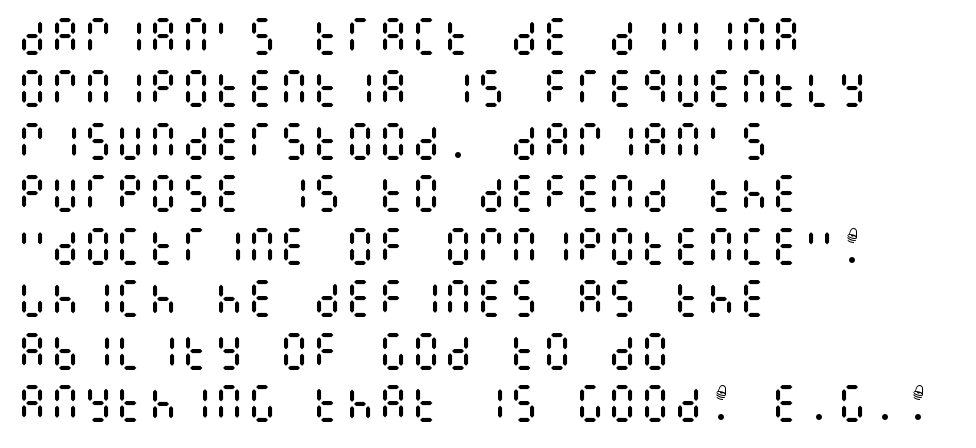
The image shows 41 px regular-weight, condensed type, upright; set left-aligned, normal line spacing (1.28x), normal letter spacing, not underlined; medium stroke contrast and a large x-height.
